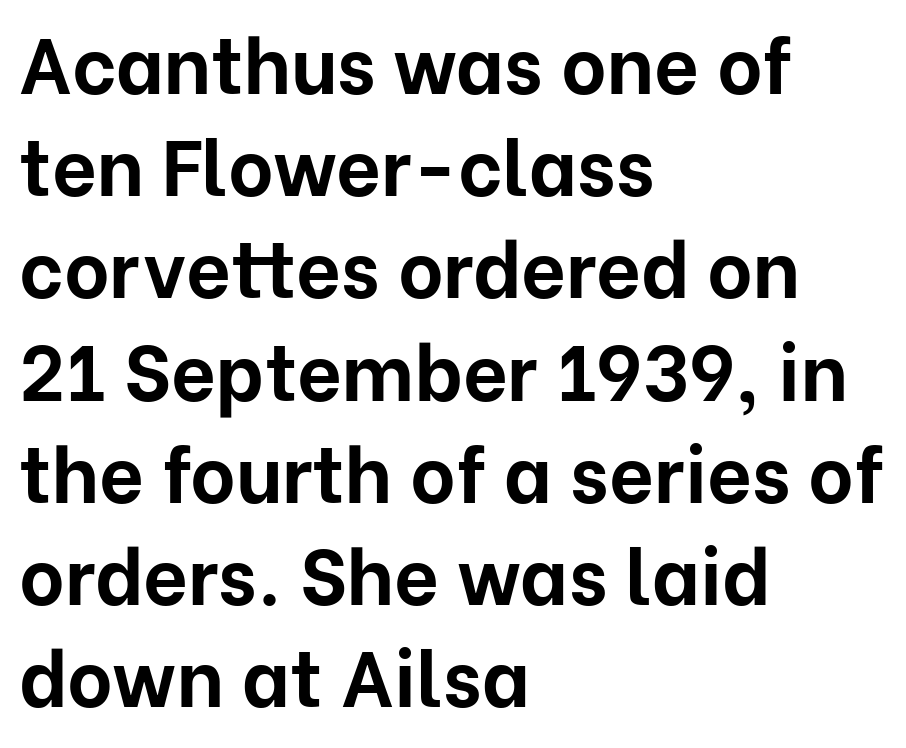
Whoever set this chose a conventional vertical rhythm. This is sans-serif lettering, the kind often seen on screens and signage. Letters rest on an invisible, unmarked baseline. Look at the stroke-to-counter ratio: heavy, a bold. In terms of posture, this sample is upright. A student would call this left alignment; a typographer would say flush left, rag right.
